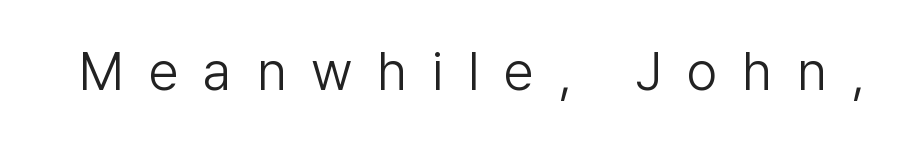
Q: Is the text bold? A: No.
Q: Is the text italic (slanted)? A: No, it is upright.
Q: Is the typeface a serif or a sans-serif typeface? A: Sans-serif.
Q: Is the text underlined? A: No.
Q: Is the spacing between letters normal or unusually wide? A: Unusually wide.
Q: Width (condensed, normal, or wide)? A: Normal.
Q: Stroke contrast? A: Low.
Q: x-height? A: Medium.
Q: Monospaced? A: No.
